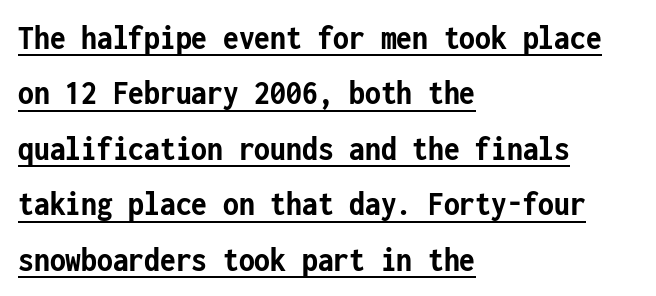
The image shows 36 px semibold, condensed sans-serif type, upright, monospaced; set left-aligned, normal line spacing (1.54x), normal letter spacing, underlined; low stroke contrast and a medium x-height.
